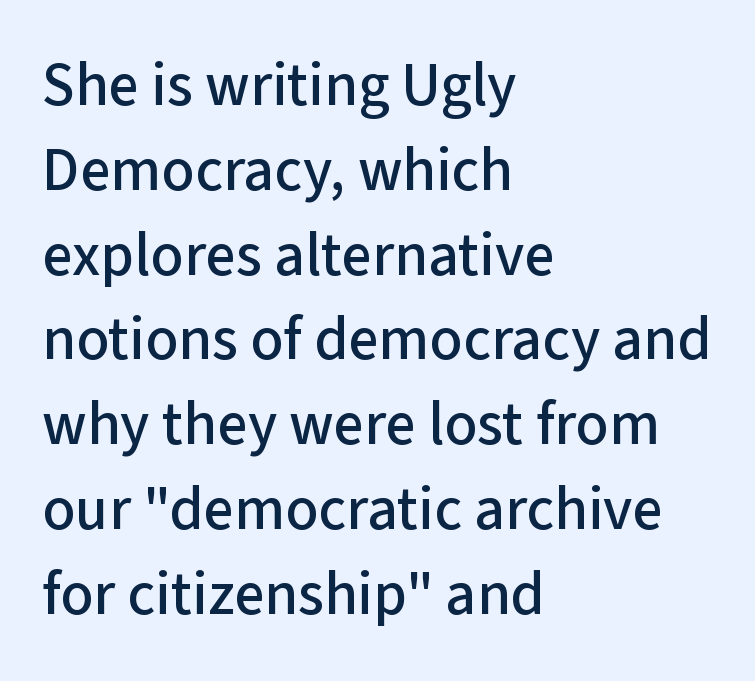
{"serif": "no", "italic": "no", "width": "normal", "stroke_contrast": "low", "x_height": "medium", "monospaced": "no", "underline": "no", "align": "left", "line_spacing": "normal", "line_spacing_ratio": 1.39, "letter_spacing": "normal", "letter_spacing_em": 0.0, "glyph_px": 61}
